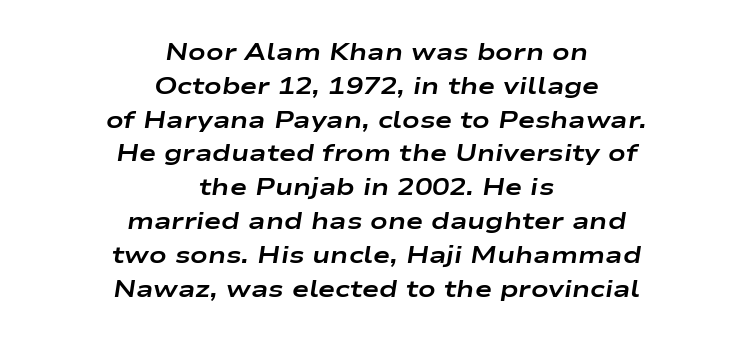
{"italic": "yes", "lean": "right", "slant_degrees": 9, "bold": "yes", "underline": "no", "align": "center", "line_spacing": "normal", "line_spacing_ratio": 1.47, "letter_spacing": "normal", "letter_spacing_em": 0.0, "glyph_px": 23}
